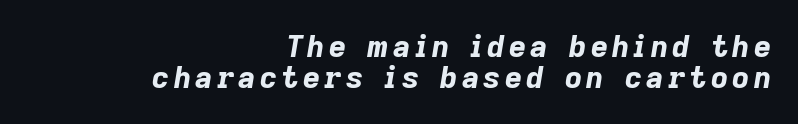
The image shows 30 px bold type, italic (leaning right); set right-aligned, tight line spacing (1.03x), not underlined; low stroke contrast and a medium x-height.
